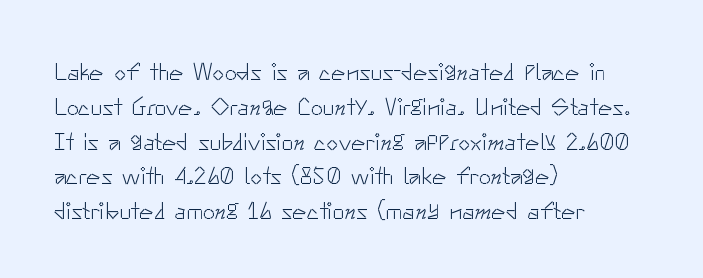
{"italic": "no", "bold": "no", "underline": "no", "align": "left", "line_spacing": "normal", "line_spacing_ratio": 1.45, "letter_spacing": "normal", "letter_spacing_em": 0.0, "glyph_px": 24}
